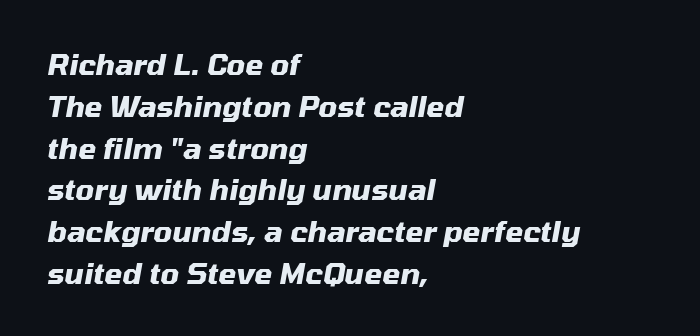
The image shows 29 px heavy type, italic (leaning right); set left-aligned, normal line spacing (1.44x), normal letter spacing, not underlined; medium stroke contrast and a medium x-height.
